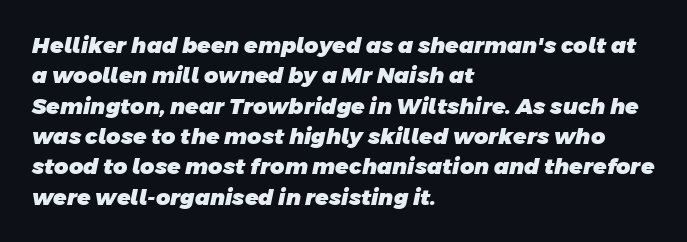
The image shows 22 px bold type; set left-aligned, normal line spacing (1.38x), normal letter spacing, not underlined.
